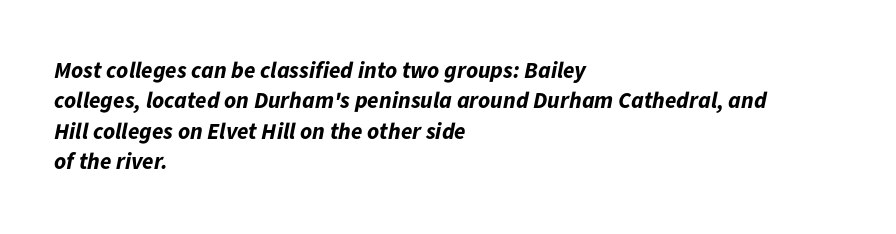
{"italic": "yes", "lean": "right", "slant_degrees": 11, "bold": "yes", "underline": "no", "align": "left", "line_spacing": "normal", "line_spacing_ratio": 1.32, "letter_spacing": "normal", "letter_spacing_em": 0.0, "glyph_px": 23}
